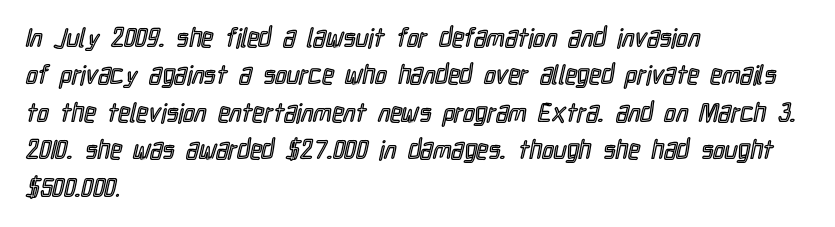
A typesetter would call this zero additional tracking. The string is rendered with underlining switched off. Reading down the block, your eye returns to a fixed left position each line. The lines sit at an ordinary, default distance from one another.
